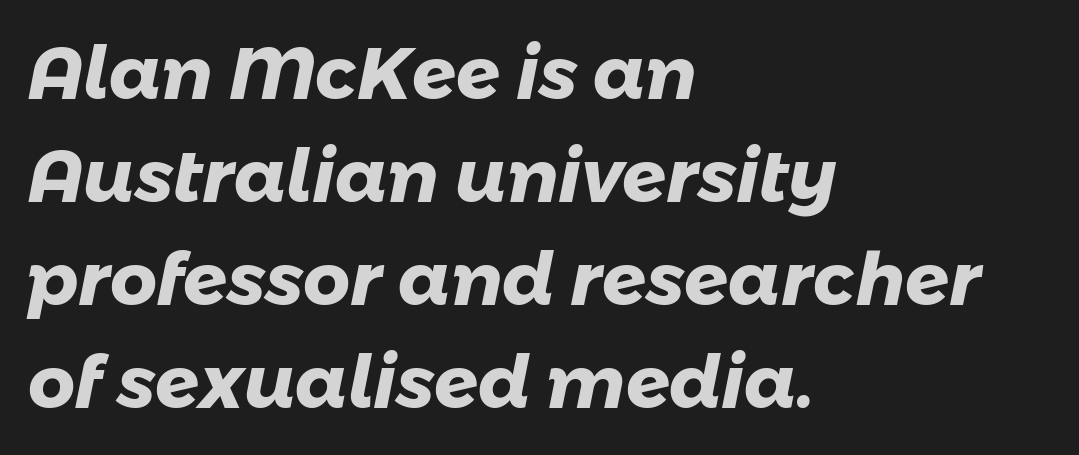
Notice how the passage keeps a crisp vertical edge on the left only. The rendering uses natural spacing where letterforms have individual widths. The strokes are fattened all the way to bold. You could call the tracking neutral — neither tight nor loose. The rendering shows plain stroke endings on the letterforms — a sans-serif design.
